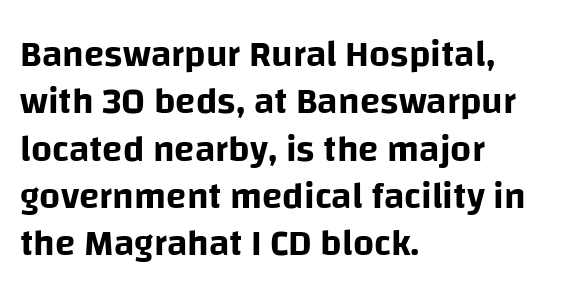
Q: Is the text italic (slanted)? A: No, it is upright.
Q: Is the typeface a serif or a sans-serif typeface? A: Sans-serif.
Q: Is the text underlined? A: No.
Q: How is the paragraph aligned? A: Left-aligned.
Q: Is the spacing between letters normal or unusually wide? A: Normal.
Q: Is the spacing between lines tight, normal or loose? A: Normal.
Q: Width (condensed, normal, or wide)? A: Normal.
Q: Stroke contrast? A: Low.
Q: x-height? A: Large.
Q: Monospaced? A: No.
